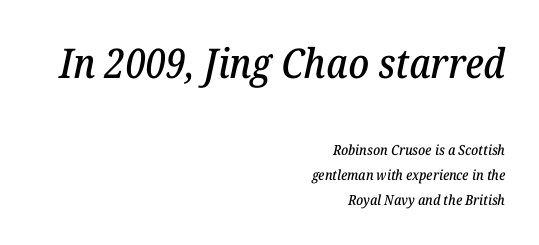
Teacher's note: observe the even right margin — that is flush-right alignment. Beneath every word, the page is bare. The letterforms sit shoulder to shoulder at normal distance. Slanted lettering throughout. Yep, those are serifs on the letters. The face used here is proportionally spaced, like ordinary book or web type.
